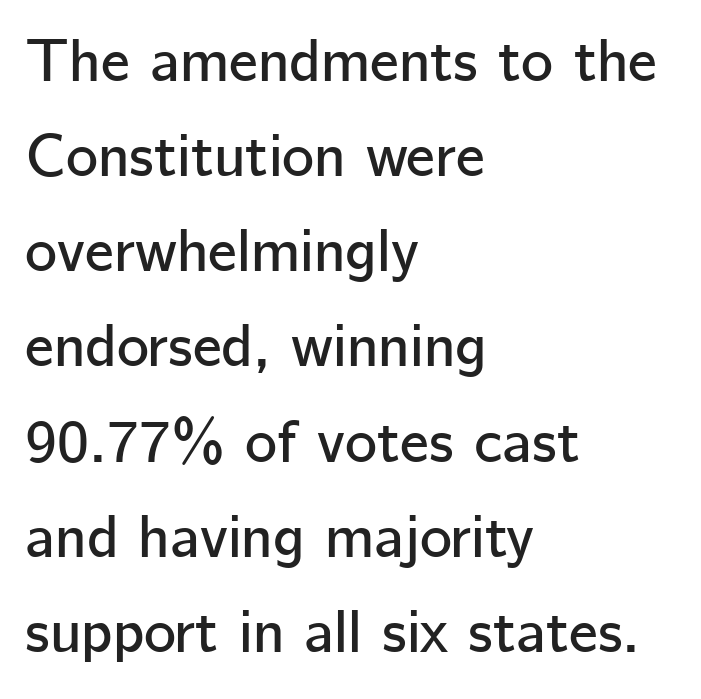
Q: Is the text italic (slanted)? A: No, it is upright.
Q: Is the typeface a serif or a sans-serif typeface? A: Sans-serif.
Q: Is the text underlined? A: No.
Q: How is the paragraph aligned? A: Left-aligned.
Q: Is the spacing between letters normal or unusually wide? A: Normal.
Q: Is the spacing between lines tight, normal or loose? A: Normal.
Q: Width (condensed, normal, or wide)? A: Normal.
Q: Stroke contrast? A: Low.
Q: x-height? A: Medium.
Q: Monospaced? A: No.
